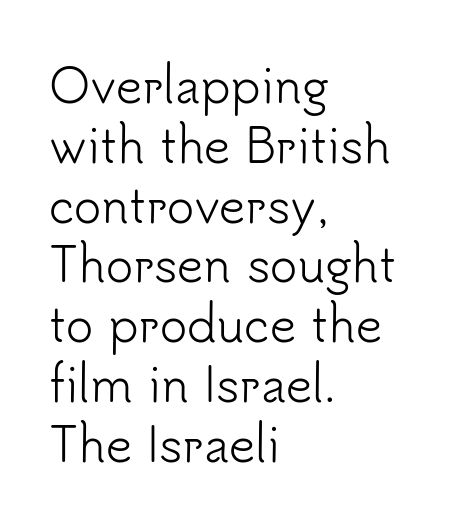
Q: Is the text bold? A: No.
Q: Is the text italic (slanted)? A: No, it is upright.
Q: Is the typeface a serif or a sans-serif typeface? A: Sans-serif.
Q: Is the text underlined? A: No.
Q: How is the paragraph aligned? A: Left-aligned.
Q: Is the spacing between letters normal or unusually wide? A: Normal.
Q: Is the spacing between lines tight, normal or loose? A: Normal.
Q: Width (condensed, normal, or wide)? A: Normal.
Q: Stroke contrast? A: Low.
Q: x-height? A: Small.
Q: Monospaced? A: No.
